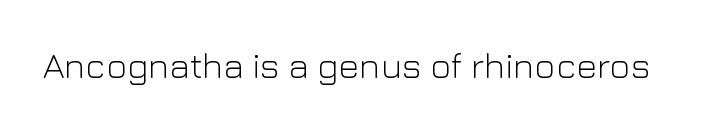
Each letter's strokes conclude bluntly, with no projecting serifs. Does the lettering tilt? It doesn't — this is upright. These lines are rendered in a variable-pitch font. The space directly below the letters is spotless.
